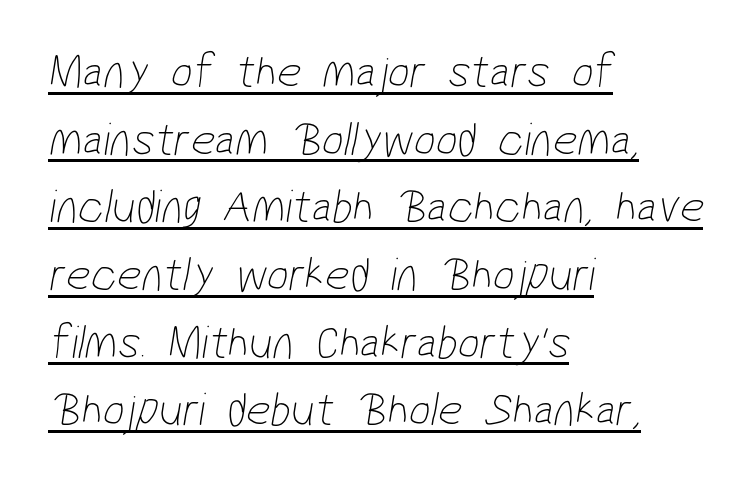
The image shows 48 px thin, condensed sans-serif type; set left-aligned, normal line spacing (1.41x), normal letter spacing, underlined; low stroke contrast and a medium x-height.
